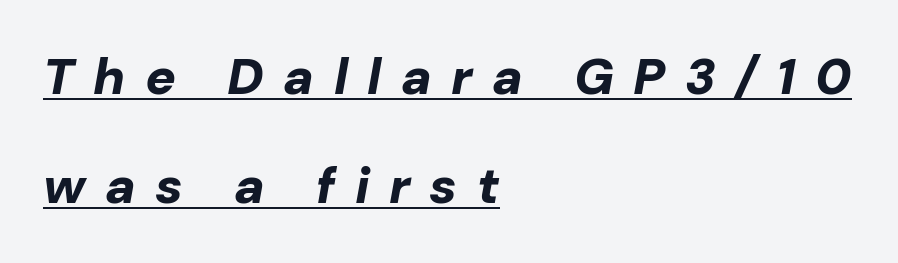
The image shows 51 px bold type, italic (leaning right); set left-aligned, loose line spacing (2.14x), unusually wide letter spacing (+0.38 em), underlined; low stroke contrast and a medium x-height.
